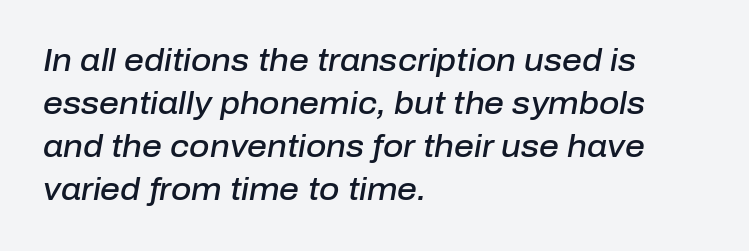
The image shows 31 px semibold type, italic (leaning right); set left-aligned, normal line spacing (1.39x), normal letter spacing, not underlined; low stroke contrast and a medium x-height.
